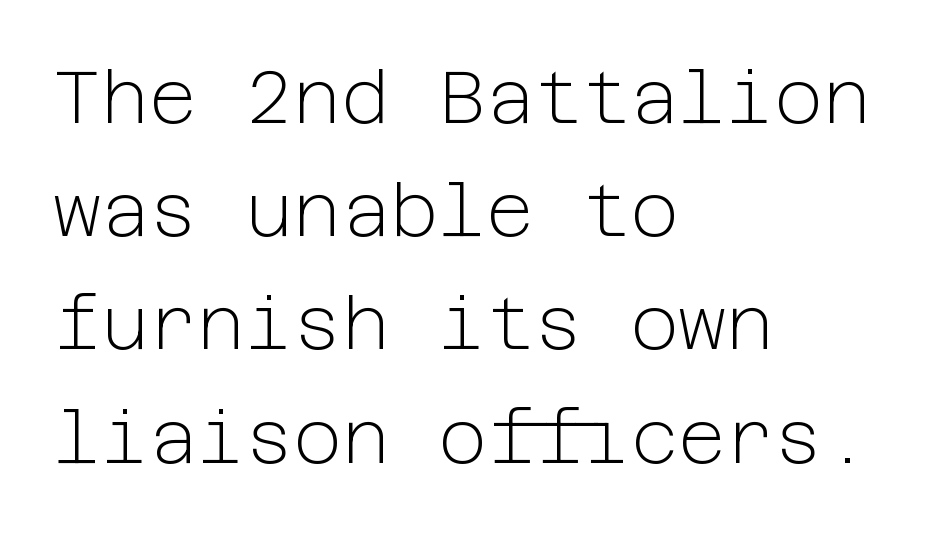
Q: Is the text bold? A: No.
Q: Is the text italic (slanted)? A: No, it is upright.
Q: Is the typeface a serif or a sans-serif typeface? A: Sans-serif.
Q: Is the text underlined? A: No.
Q: How is the paragraph aligned? A: Left-aligned.
Q: Is the spacing between letters normal or unusually wide? A: Normal.
Q: Is the spacing between lines tight, normal or loose? A: Normal.
Q: Width (condensed, normal, or wide)? A: Normal.
Q: Stroke contrast? A: Low.
Q: x-height? A: Medium.
